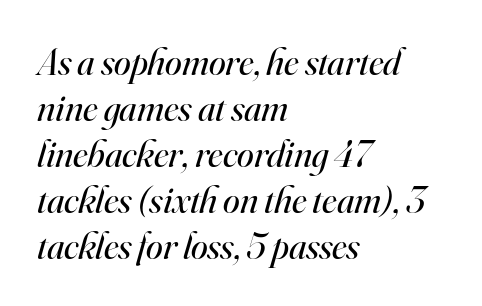
Q: Is the text bold? A: No.
Q: Is the text italic (slanted)? A: Yes, it leans right by about 16 degrees.
Q: Is the typeface a serif or a sans-serif typeface? A: Serif.
Q: Is the text underlined? A: No.
Q: How is the paragraph aligned? A: Left-aligned.
Q: Is the spacing between letters normal or unusually wide? A: Normal.
Q: Width (condensed, normal, or wide)? A: Normal.
Q: Stroke contrast? A: High.
Q: x-height? A: Small.
Q: Monospaced? A: No.
